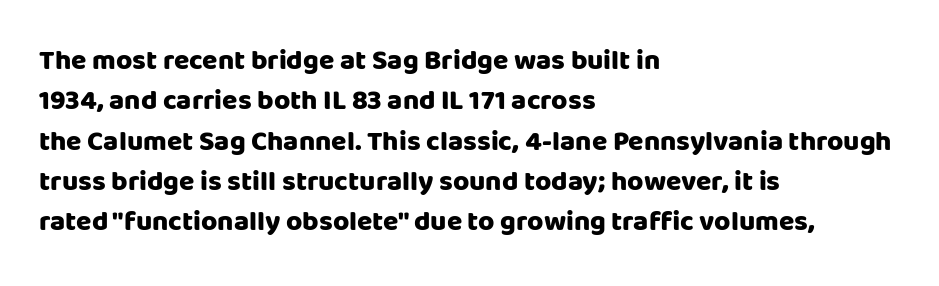
{"serif": "no", "italic": "no", "bold": "yes", "weight": "heavy", "width": "normal", "stroke_contrast": "low", "x_height": "large", "monospaced": "no", "underline": "no", "align": "left", "line_spacing": "normal", "line_spacing_ratio": 1.44, "letter_spacing": "normal", "letter_spacing_em": 0.0, "glyph_px": 28}
